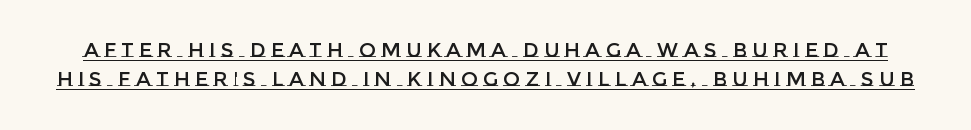
{"italic": "no", "underline": "yes", "line_spacing": "normal", "line_spacing_ratio": 1.46, "letter_spacing": "wide", "letter_spacing_em": 0.27, "glyph_px": 20}
